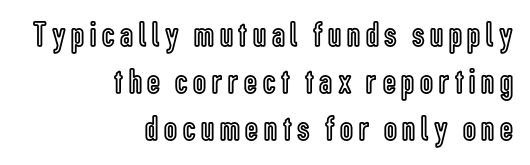
The lines are quadded right. The zone under the glyphs is completely vacant. Think of a printed novel: that variable character pitch is what you see here. This is the regular roman posture of the typeface.
